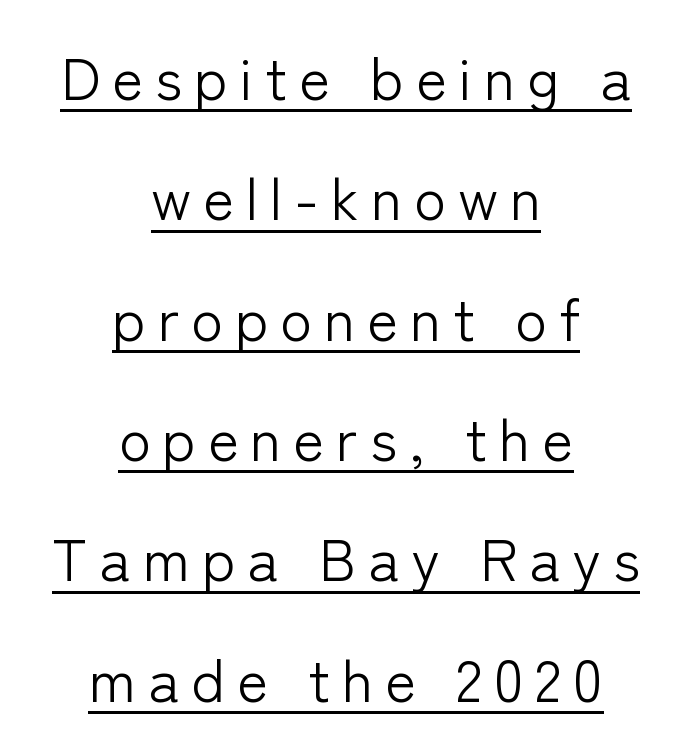
{"serif": "no", "italic": "no", "bold": "no", "weight": "light", "width": "normal", "stroke_contrast": "low", "x_height": "medium", "monospaced": "no", "underline": "yes", "align": "center", "line_spacing": "loose", "line_spacing_ratio": 2.04, "letter_spacing": "wide", "letter_spacing_em": 0.2, "glyph_px": 59}
